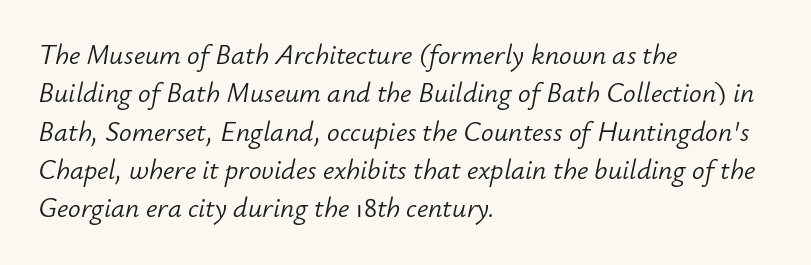
Notice how the stems are inclined rather than vertical — that's the hallmark of italics. One glance says typical: line gaps are just what's usual. You could not count columns in this text — the font is proportionally spaced. Bare-footed words on every line. No letter is thick-stroked: the sample isn't bold. The paragraph has a hard left edge and a soft right edge.
